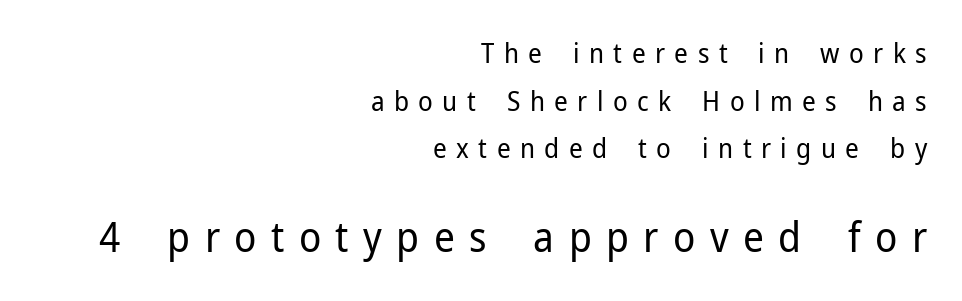
The image shows 41 px regular-weight sans-serif type, upright; set right-aligned, line spacing 1.76x, unusually wide letter spacing (+0.35 em), not underlined; the second (bottom) block is 1.52x larger; low stroke contrast and a medium x-height.
